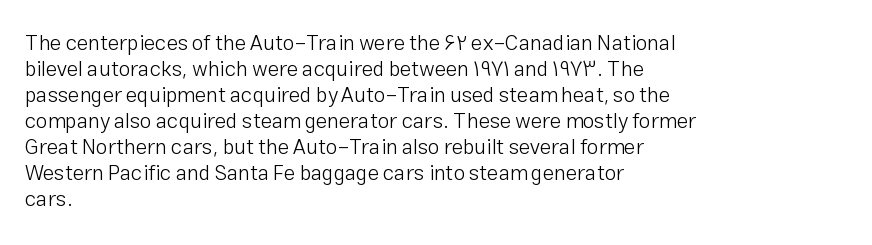
{"italic": "no", "bold": "no", "underline": "no", "align": "left", "line_spacing_ratio": 1.24, "letter_spacing": "normal", "letter_spacing_em": 0.0, "glyph_px": 21}
